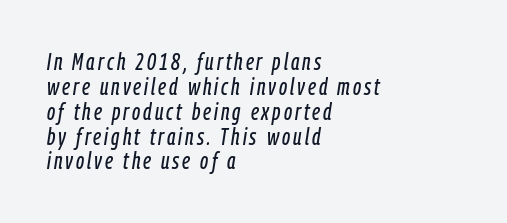
Q: Is the text italic (slanted)? A: Yes, it leans right by about 9 degrees.
Q: Is the text underlined? A: No.
Q: How is the paragraph aligned? A: Left-aligned.
Q: Is the spacing between lines tight, normal or loose? A: Tight.
